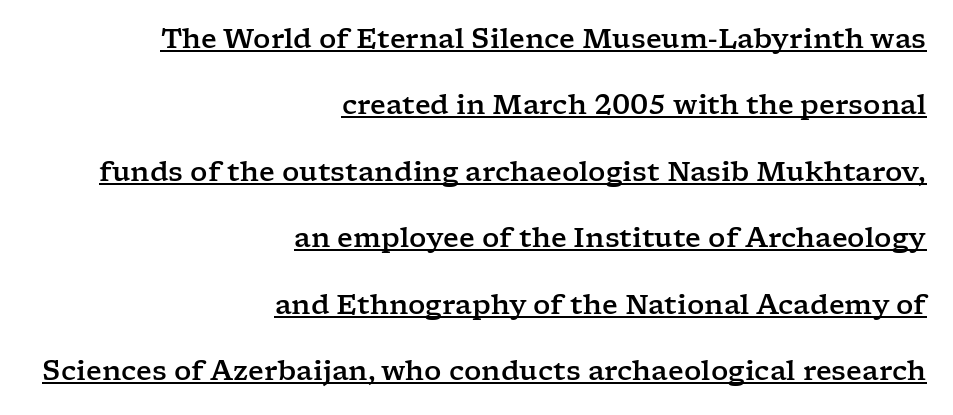
{"italic": "no", "underline": "yes", "align": "right", "line_spacing": "loose", "line_spacing_ratio": 2.46, "letter_spacing": "normal", "letter_spacing_em": 0.0, "glyph_px": 27}
